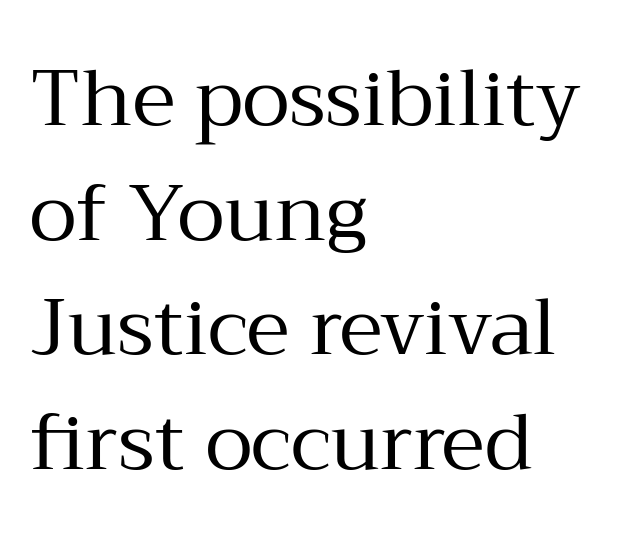
{"serif": "yes", "italic": "no", "bold": "no", "weight": "regular", "width": "normal", "stroke_contrast": "medium", "x_height": "medium", "monospaced": "no", "underline": "no", "align": "left", "line_spacing": "normal", "line_spacing_ratio": 1.45, "letter_spacing": "normal", "letter_spacing_em": 0.0, "glyph_px": 79}
